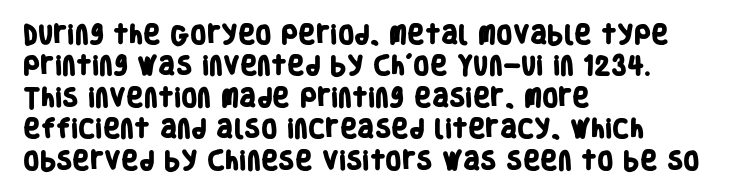
Thick stems and heavy bowls — unmistakably bold. Anything drawn beneath the words? Only blank space. There is no visible air inserted between adjacent glyphs. The rendering uses a moderate line-height, typical for paragraphs. The ragged edge is on the right, which tells us the setting is flush left.
